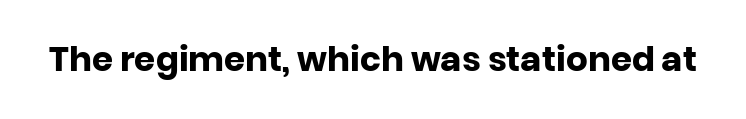
{"serif": "no", "italic": "no", "bold": "yes", "weight": "heavy", "width": "normal", "stroke_contrast": "low", "x_height": "large", "monospaced": "no", "underline": "no", "letter_spacing": "normal", "letter_spacing_em": 0.0, "glyph_px": 34}
